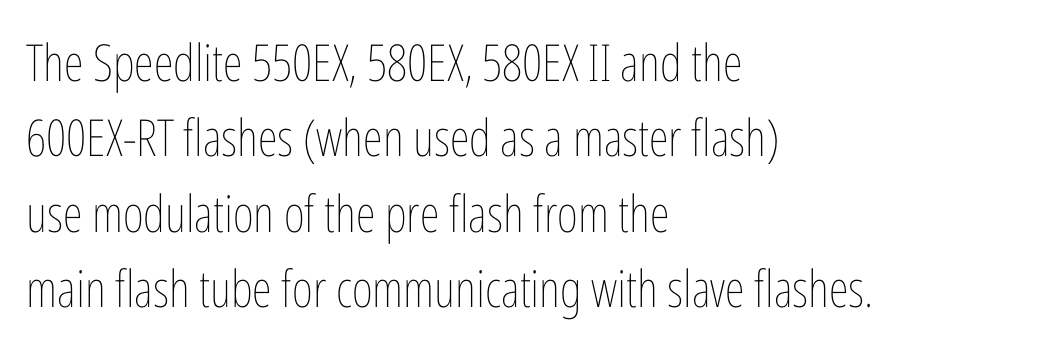
Q: Is the text bold? A: No.
Q: Is the text italic (slanted)? A: No, it is upright.
Q: Is the text underlined? A: No.
Q: How is the paragraph aligned? A: Left-aligned.
Q: Is the spacing between letters normal or unusually wide? A: Normal.
Q: Is the spacing between lines tight, normal or loose? A: Normal.
Q: Width (condensed, normal, or wide)? A: Condensed.
Q: Stroke contrast? A: Low.
Q: x-height? A: Medium.
Q: Monospaced? A: No.
